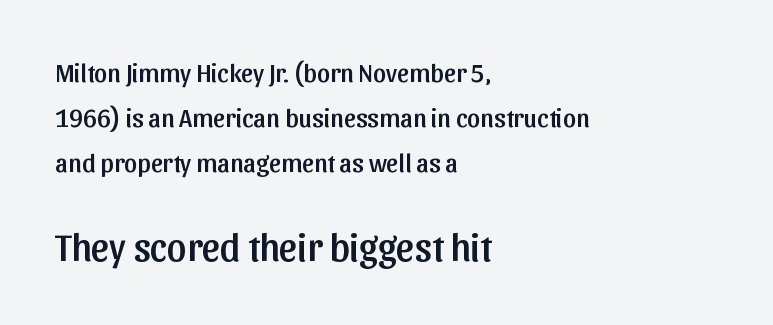
The image shows 39 px sans-serif type, upright; set left-aligned, line spacing 1.73x, normal letter spacing, not underlined; the second (bottom) block is 1.5x larger; low stroke contrast and a medium x-height.
